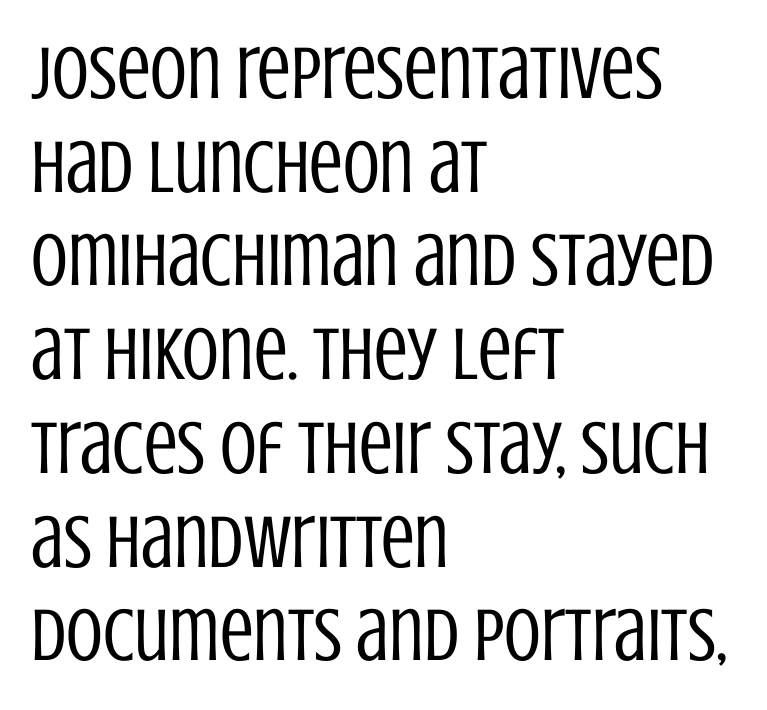
The image shows 75 px regular-weight, condensed sans-serif type, upright; set left-aligned, normal line spacing (1.25x), normal letter spacing, not underlined; low stroke contrast and a large x-height.
